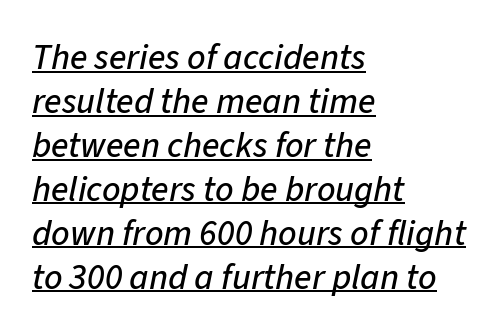
{"italic": "yes", "lean": "right", "slant_degrees": 11, "width": "normal", "stroke_contrast": "low", "x_height": "medium", "monospaced": "no", "underline": "yes", "align": "left", "line_spacing_ratio": 1.22, "letter_spacing": "normal", "letter_spacing_em": 0.0, "glyph_px": 36}
